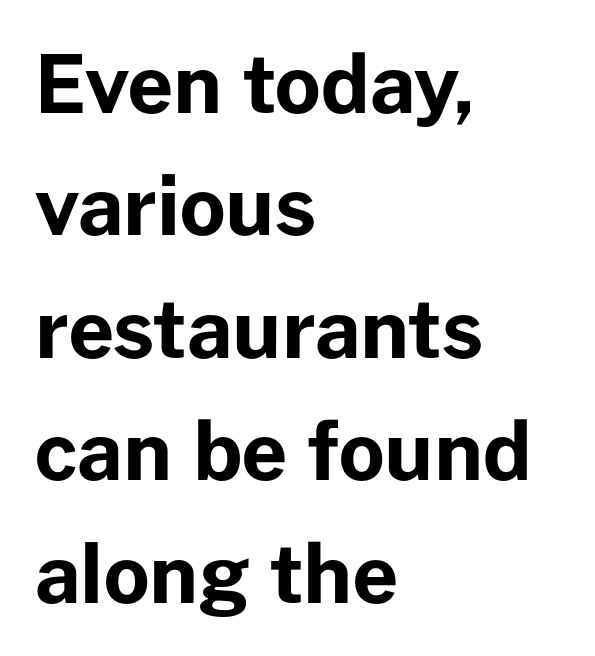
The image shows 80 px bold sans-serif type, upright; set left-aligned, normal line spacing (1.53x), normal letter spacing, not underlined; low stroke contrast and a medium x-height.
